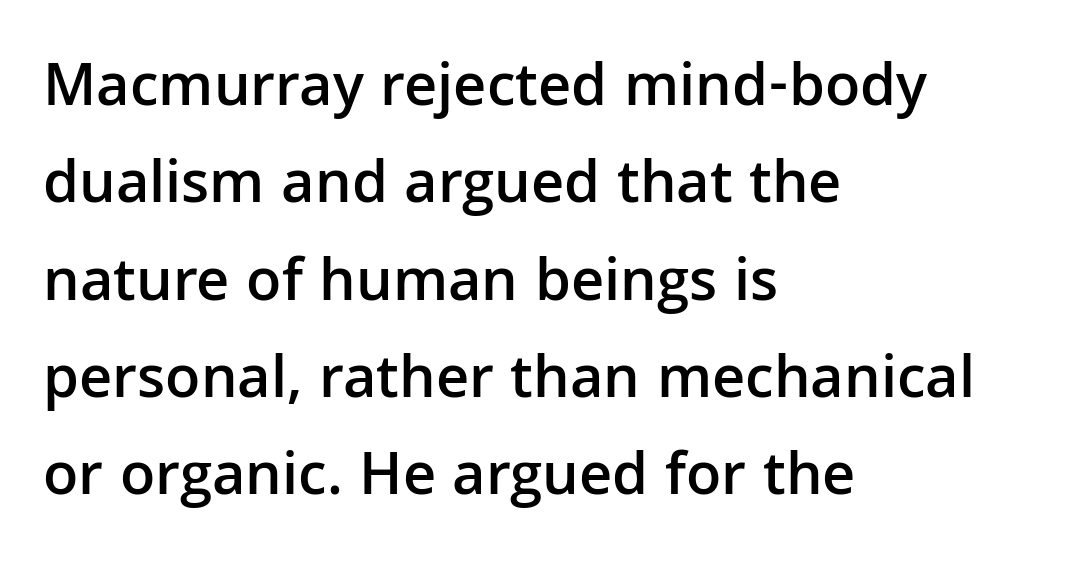
Q: Is the text bold? A: Semi-bold.
Q: Is the text italic (slanted)? A: No, it is upright.
Q: Is the typeface a serif or a sans-serif typeface? A: Sans-serif.
Q: Is the text underlined? A: No.
Q: How is the paragraph aligned? A: Left-aligned.
Q: Is the spacing between letters normal or unusually wide? A: Normal.
Q: Is the spacing between lines tight, normal or loose? A: Normal.
Q: Width (condensed, normal, or wide)? A: Normal.
Q: Stroke contrast? A: Low.
Q: x-height? A: Medium.
Q: Monospaced? A: No.
